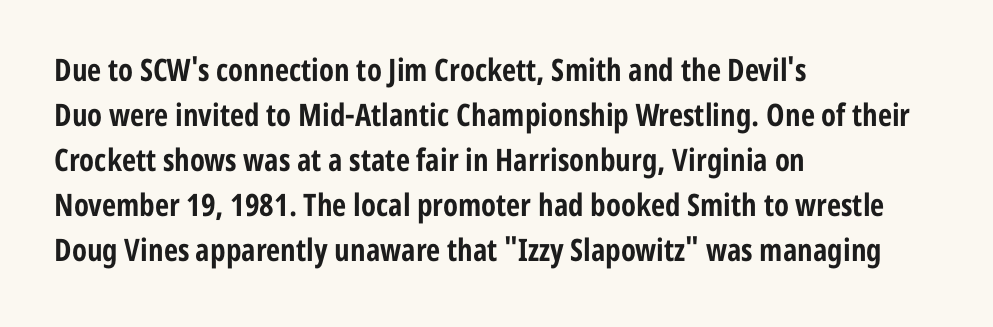
Between one letter and the next there's only the usual sliver of space. Students, observe: this is what conventionally led text looks like. Are there feet on the stems? There aren't — it's a sans. The passage shown is typed in a proportional face where columns would drift. The space directly below the letters is spotless. Compared with a centered layout, this one pins lines to the left instead.
